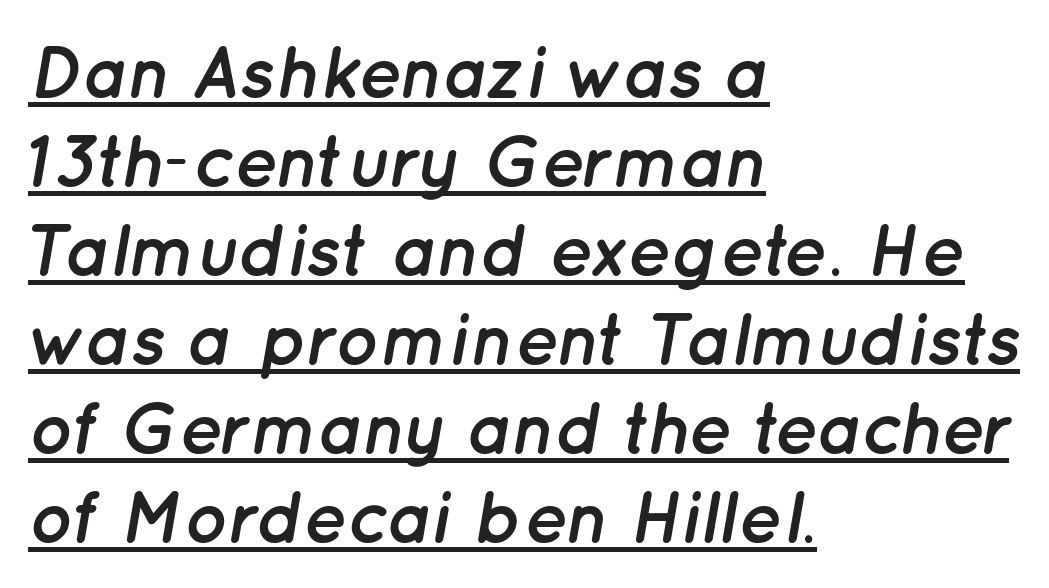
Inter-character spacing is left at the font's built-in metrics. Note the varied advance widths — an 'i' is clearly narrower than an 'm'. When letters slant like this, we call the style italic. Leftover space on each line is placed entirely after the last word. Underline: present. Its strokes are broad and dark, the hallmark of bold type.
